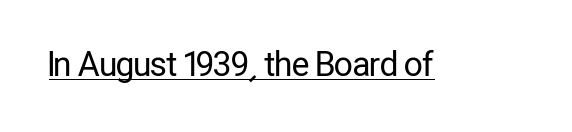
{"serif": "no", "italic": "no", "bold": "no", "weight": "regular", "width": "condensed", "stroke_contrast": "low", "x_height": "medium", "monospaced": "no", "underline": "yes", "letter_spacing": "normal", "letter_spacing_em": 0.0, "glyph_px": 33}
